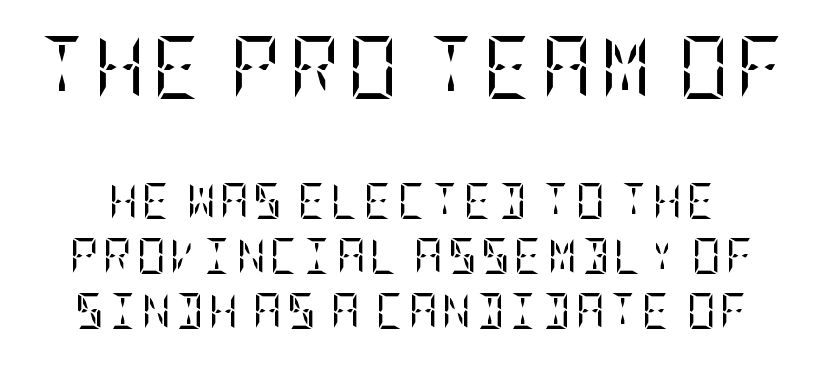
Q: Is the text bold? A: No.
Q: Is the text italic (slanted)? A: No, it is upright.
Q: Is the typeface a serif or a sans-serif typeface? A: Serif.
Q: Is the text underlined? A: No.
Q: Is the spacing between lines tight, normal or loose? A: Normal.
Q: Which block of text is set in a larger size, the first (top) or the second (bottom)? A: The first (top) one.
Q: Width (condensed, normal, or wide)? A: Condensed.
Q: Stroke contrast? A: Low.
Q: x-height? A: Large.
